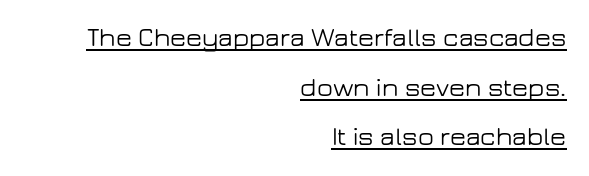
The image shows 26 px text type, upright; set right-aligned, loose line spacing (1.91x), normal letter spacing, underlined.
